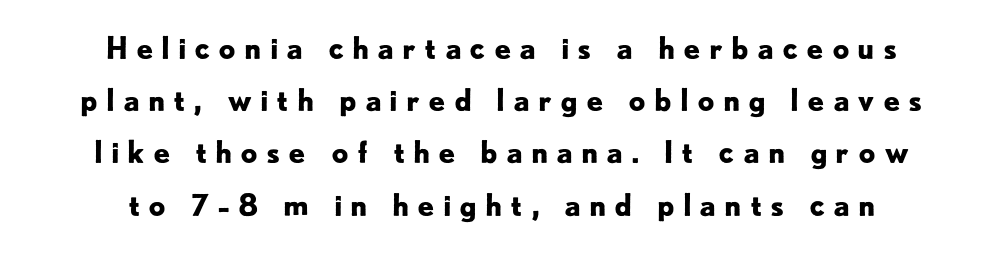
Q: Is the text bold? A: Yes.
Q: Is the text italic (slanted)? A: No, it is upright.
Q: Is the typeface a serif or a sans-serif typeface? A: Sans-serif.
Q: Is the text underlined? A: No.
Q: How is the paragraph aligned? A: Centered.
Q: Is the spacing between letters normal or unusually wide? A: Unusually wide.
Q: Width (condensed, normal, or wide)? A: Normal.
Q: Stroke contrast? A: Low.
Q: x-height? A: Small.
Q: Monospaced? A: No.
